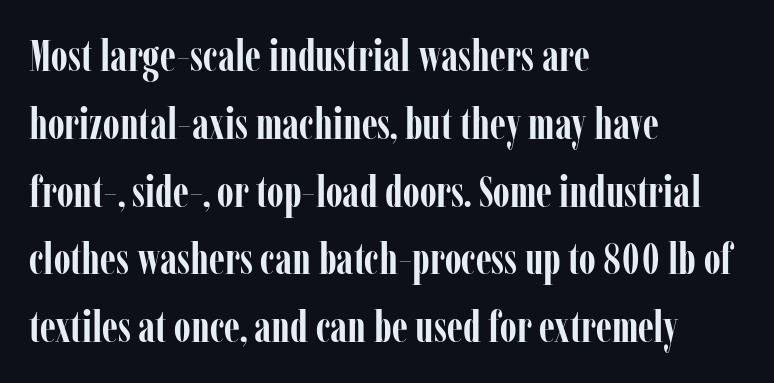
{"serif": "yes", "italic": "no", "bold": "yes", "weight": "semibold", "width": "condensed", "stroke_contrast": "low", "x_height": "medium", "monospaced": "no", "underline": "no", "align": "left", "line_spacing": "normal", "line_spacing_ratio": 1.54, "letter_spacing": "normal", "letter_spacing_em": 0.0, "glyph_px": 44}
